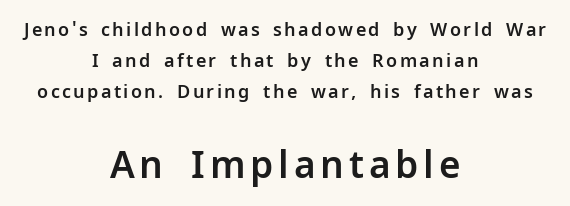
Quick note: underline off. Note the varied advance widths — an 'i' is clearly narrower than an 'm'. Every character sits straight up, as roman type does. Bigger letters appear in the bottom chunk; the top chunk is reduced.
